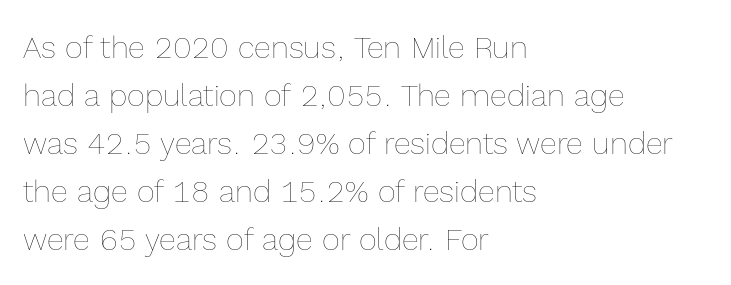
The line-height multiplier appears to be the usual default. This rendering features lettering with no underline. Is the stroke heavy? The answer is a plain regular-or-lighter. These lines keep a tight, regular rhythm from letter to letter. Ordinary non-slanted type is in use. Compared with a centered layout, this one pins lines to the left instead.
